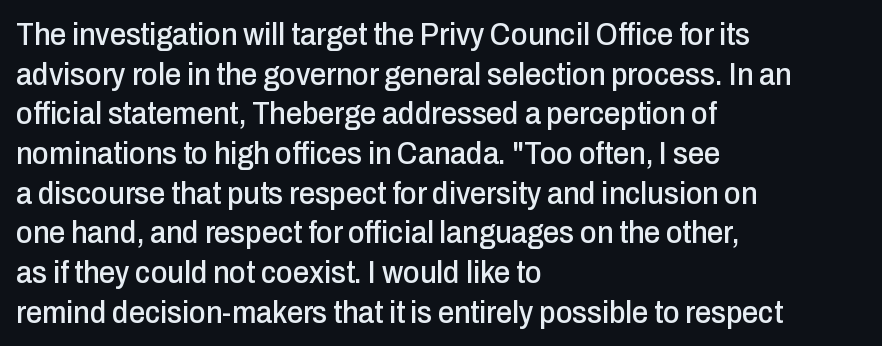
Q: Is the text italic (slanted)? A: No, it is upright.
Q: Is the typeface a serif or a sans-serif typeface? A: Sans-serif.
Q: Is the text underlined? A: No.
Q: How is the paragraph aligned? A: Left-aligned.
Q: Is the spacing between letters normal or unusually wide? A: Normal.
Q: Width (condensed, normal, or wide)? A: Condensed.
Q: Stroke contrast? A: Low.
Q: x-height? A: Medium.
Q: Monospaced? A: No.
